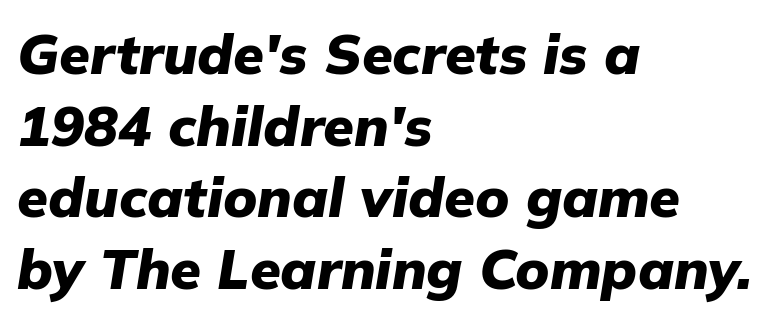
{"italic": "yes", "lean": "right", "slant_degrees": 9, "bold": "yes", "weight": "heavy", "width": "normal", "stroke_contrast": "low", "x_height": "medium", "monospaced": "no", "underline": "no", "align": "left", "line_spacing": "normal", "line_spacing_ratio": 1.28, "letter_spacing": "normal", "letter_spacing_em": 0.0, "glyph_px": 56}
